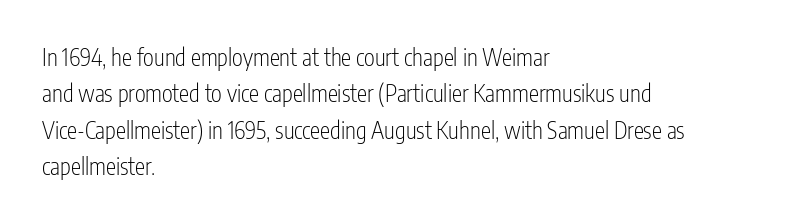
The image shows 23 px text type, upright; set left-aligned, normal line spacing (1.58x), normal letter spacing, not underlined.
